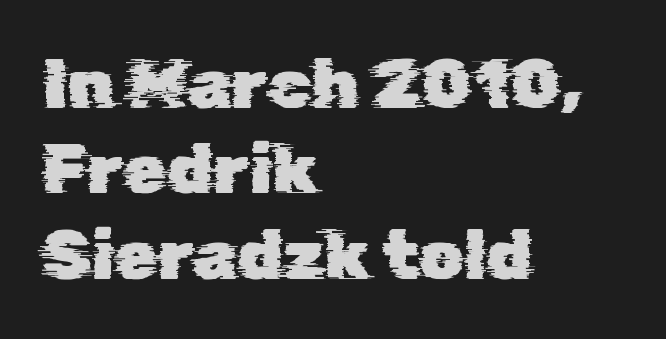
The letters advance in unequal steps, a hallmark of proportional type. A sans-serif font was chosen for this passage. Spacing between characters is what you'd get straight out of the box. The paragraph shown leans on its left margin. Lines of text with bare space underneath.
